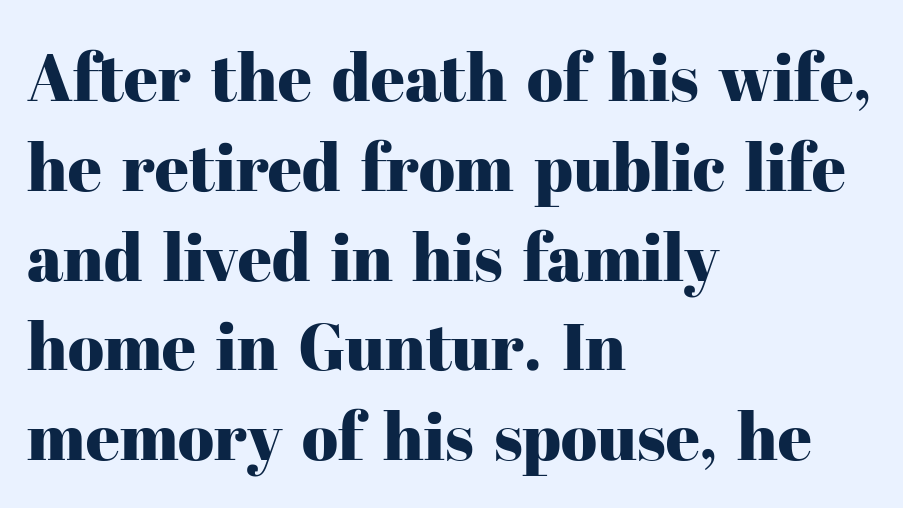
Q: Is the text italic (slanted)? A: No, it is upright.
Q: Is the typeface a serif or a sans-serif typeface? A: Serif.
Q: Is the text underlined? A: No.
Q: How is the paragraph aligned? A: Left-aligned.
Q: Is the spacing between letters normal or unusually wide? A: Normal.
Q: Is the spacing between lines tight, normal or loose? A: Normal.
Q: Width (condensed, normal, or wide)? A: Normal.
Q: Stroke contrast? A: High.
Q: x-height? A: Medium.
Q: Monospaced? A: No.
